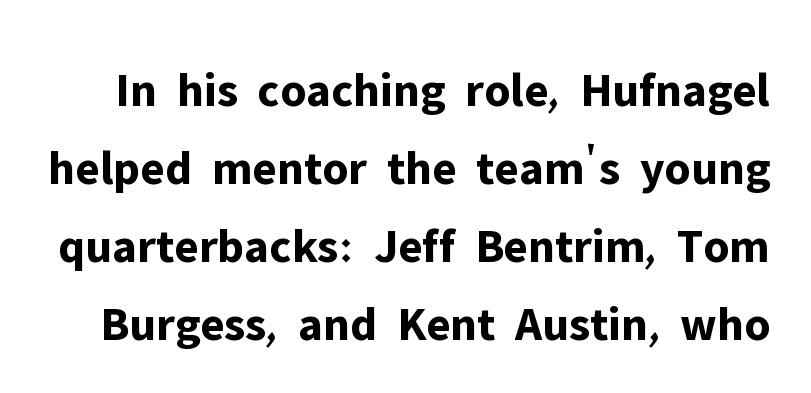
{"serif": "no", "italic": "no", "bold": "yes", "weight": "bold", "width": "normal", "stroke_contrast": "low", "x_height": "medium", "monospaced": "no", "underline": "no", "line_spacing": "normal", "line_spacing_ratio": 1.59, "letter_spacing": "normal", "letter_spacing_em": 0.0, "glyph_px": 49}
